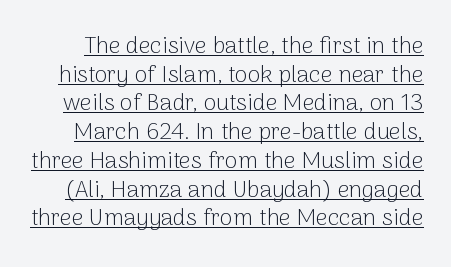
{"italic": "no", "bold": "no", "underline": "yes", "line_spacing": "normal", "line_spacing_ratio": 1.25, "letter_spacing": "normal", "letter_spacing_em": 0.0, "glyph_px": 23}
